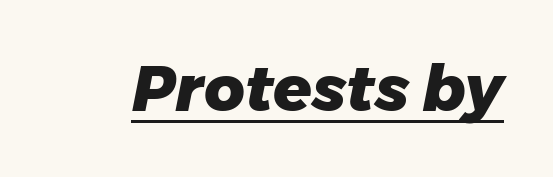
The image shows 63 px heavy type, italic (leaning right); set normal letter spacing, underlined; low stroke contrast and a medium x-height.
